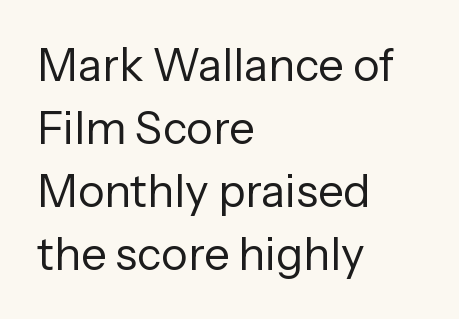
Q: Is the text bold? A: No.
Q: Is the text italic (slanted)? A: No, it is upright.
Q: Is the typeface a serif or a sans-serif typeface? A: Sans-serif.
Q: Is the text underlined? A: No.
Q: How is the paragraph aligned? A: Left-aligned.
Q: Is the spacing between letters normal or unusually wide? A: Normal.
Q: Is the spacing between lines tight, normal or loose? A: Normal.
Q: Width (condensed, normal, or wide)? A: Normal.
Q: Stroke contrast? A: Low.
Q: x-height? A: Medium.
Q: Monospaced? A: No.
